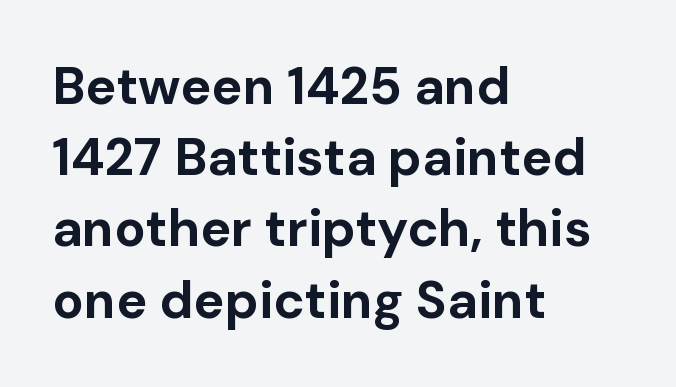
{"serif": "no", "italic": "no", "bold": "yes", "weight": "bold", "width": "normal", "stroke_contrast": "low", "x_height": "medium", "monospaced": "no", "underline": "no", "align": "left", "line_spacing": "normal", "line_spacing_ratio": 1.37, "letter_spacing": "normal", "letter_spacing_em": 0.0, "glyph_px": 52}
